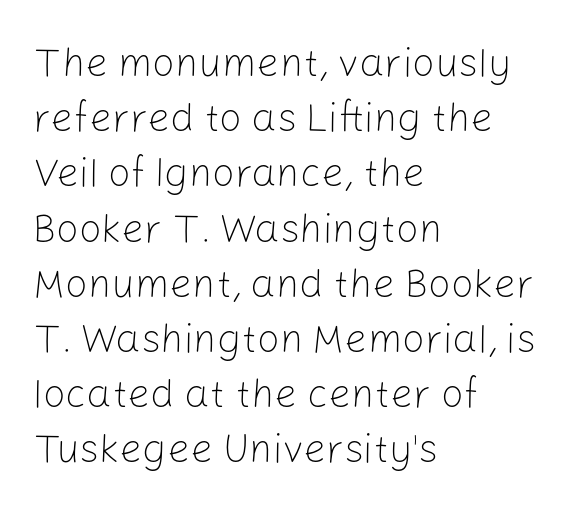
Q: Is the text bold? A: No.
Q: Is the text italic (slanted)? A: No, it is upright.
Q: Is the typeface a serif or a sans-serif typeface? A: Sans-serif.
Q: Is the text underlined? A: No.
Q: How is the paragraph aligned? A: Left-aligned.
Q: Is the spacing between letters normal or unusually wide? A: Normal.
Q: Is the spacing between lines tight, normal or loose? A: Normal.
Q: Width (condensed, normal, or wide)? A: Normal.
Q: Stroke contrast? A: Low.
Q: x-height? A: Medium.
Q: Monospaced? A: No.
